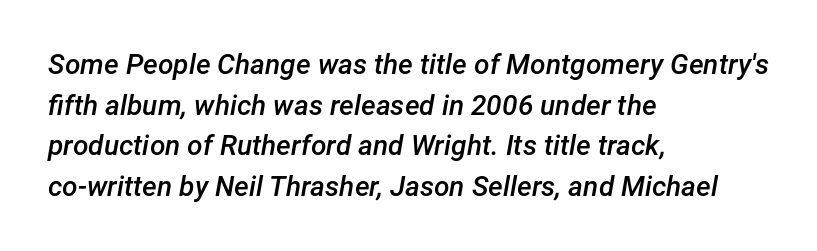
{"italic": "yes", "lean": "right", "slant_degrees": 12, "bold": "semi", "weight": "semibold", "width": "normal", "stroke_contrast": "low", "x_height": "medium", "monospaced": "no", "underline": "no", "align": "left", "line_spacing": "normal", "line_spacing_ratio": 1.45, "letter_spacing": "normal", "letter_spacing_em": 0.0, "glyph_px": 28}
